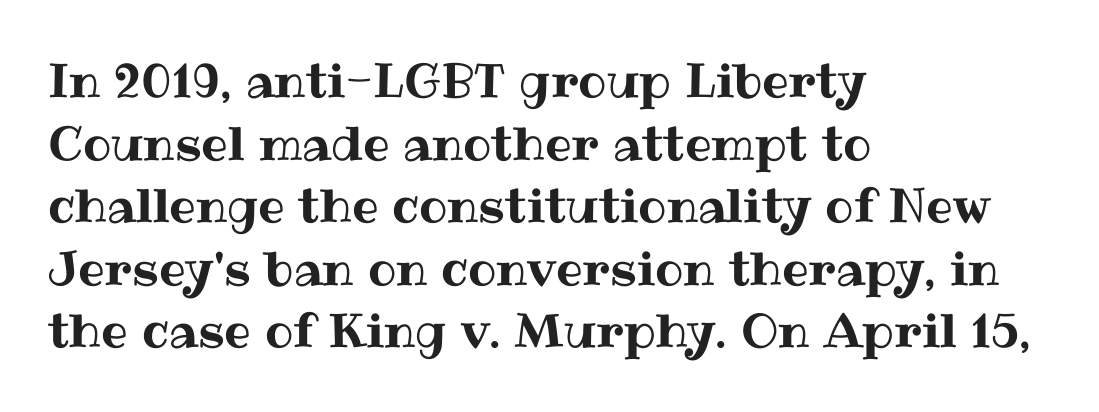
The image shows 47 px text type, upright; set left-aligned, normal line spacing (1.33x), normal letter spacing, not underlined; medium stroke contrast and a medium x-height.
